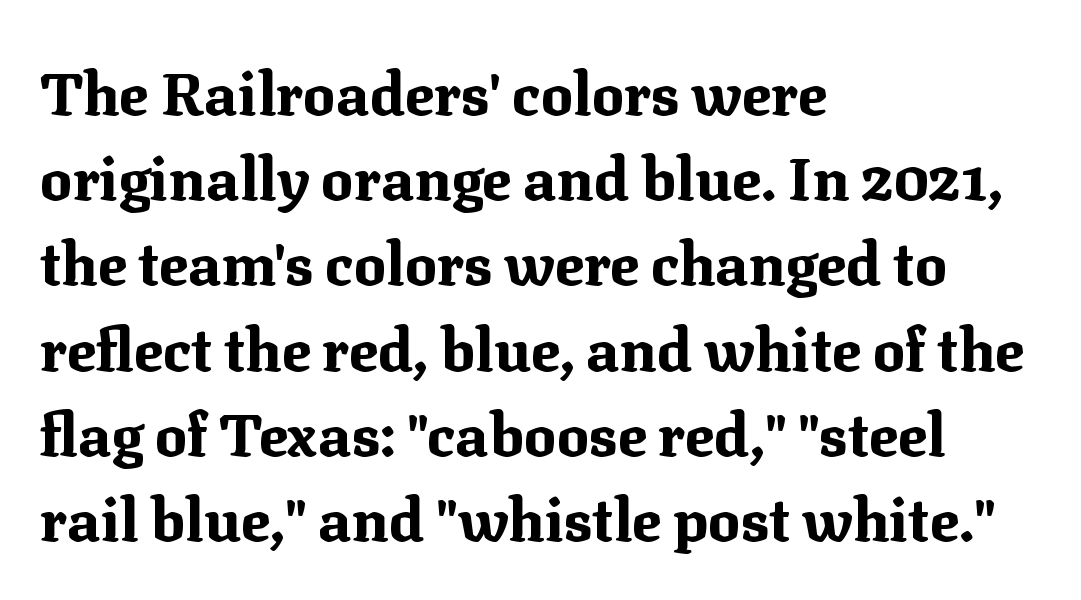
{"serif": "yes", "italic": "no", "bold": "yes", "weight": "bold", "width": "normal", "stroke_contrast": "medium", "x_height": "medium", "monospaced": "no", "underline": "no", "align": "left", "line_spacing": "normal", "line_spacing_ratio": 1.42, "letter_spacing": "normal", "letter_spacing_em": 0.0, "glyph_px": 60}
